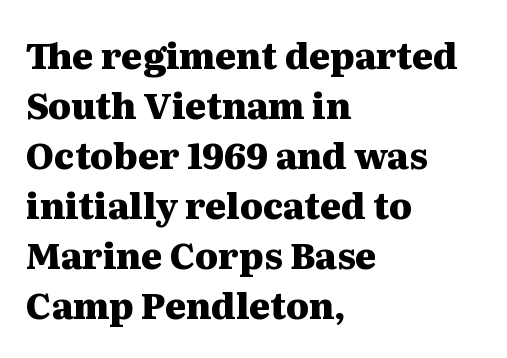
{"serif": "yes", "italic": "no", "bold": "yes", "weight": "heavy", "width": "wide", "stroke_contrast": "medium", "x_height": "medium", "monospaced": "no", "underline": "no", "align": "left", "line_spacing": "normal", "line_spacing_ratio": 1.39, "letter_spacing": "normal", "letter_spacing_em": 0.0, "glyph_px": 36}
